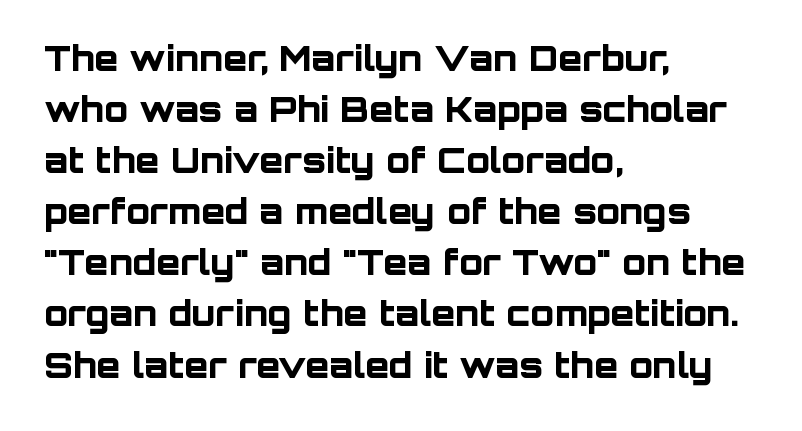
Left-aligned paragraph, ragged on the right. Quick note: not italic, upright. Plain, unruled lines of type. The gaps between neighbouring characters are ordinary and unremarkable. The characters look thick and weighty, a clear bold. These lines are rendered in a variable-pitch font.
